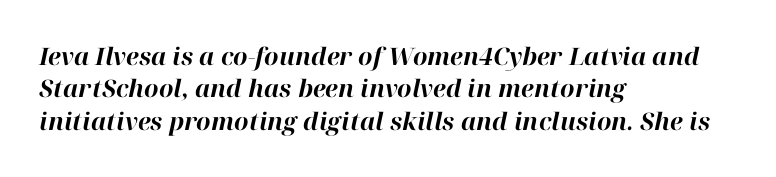
The image shows 24 px bold type, italic (leaning right); set left-aligned, normal line spacing (1.35x), normal letter spacing, not underlined.
